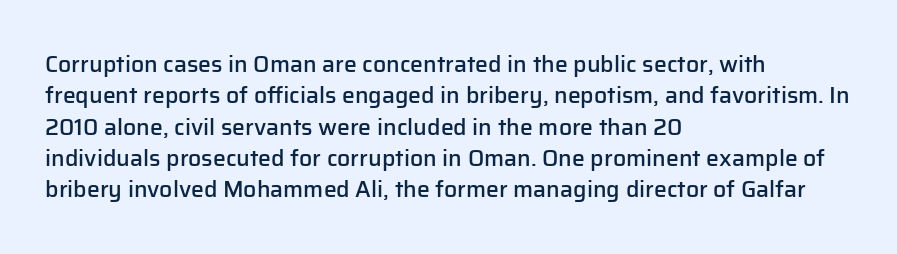
The image shows 23 px text type, upright; set left-aligned, normal line spacing (1.36x), normal letter spacing, not underlined.
